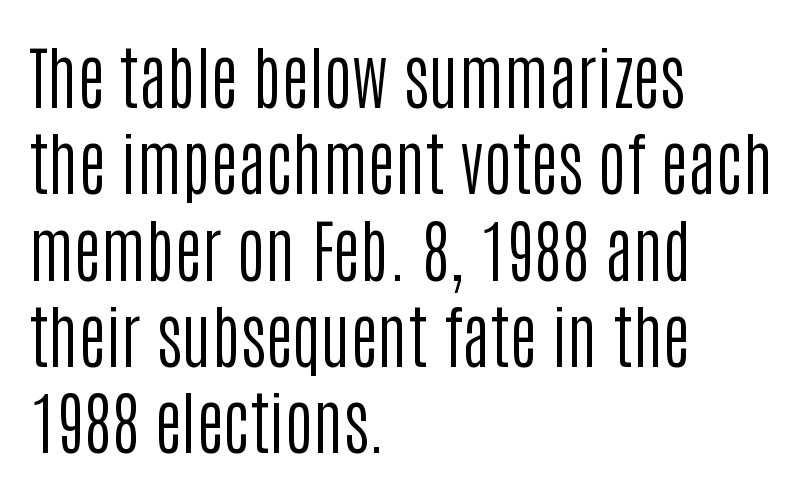
Q: Is the text bold? A: No.
Q: Is the text italic (slanted)? A: No, it is upright.
Q: Is the typeface a serif or a sans-serif typeface? A: Sans-serif.
Q: Is the text underlined? A: No.
Q: How is the paragraph aligned? A: Left-aligned.
Q: Is the spacing between letters normal or unusually wide? A: Normal.
Q: Is the spacing between lines tight, normal or loose? A: Normal.
Q: Width (condensed, normal, or wide)? A: Condensed.
Q: Stroke contrast? A: Low.
Q: x-height? A: Large.
Q: Monospaced? A: No.
